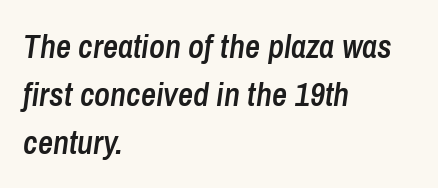
Leftover space on each line is placed entirely after the last word. The passage shown is not underscored anywhere. Character widths vary here, with narrow letters taking less room than wide ones. Characters are canted at an angle relative to the baseline's perpendicular. This is the in-between weight designers call semibold or demi. Words appear dense and cohesive because spacing is normal.
